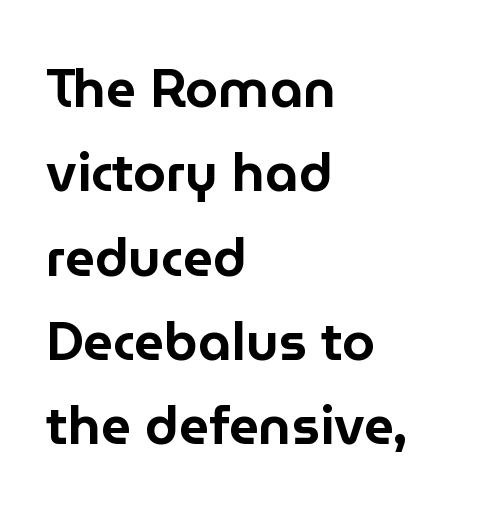
Words appear dense and cohesive because spacing is normal. Interline gaps are of average width in this sample. Only glyphs here, with clear space below each row. Ordinary non-slanted type is in use. This sample is left-justified, so line endings fall wherever the words run out.
